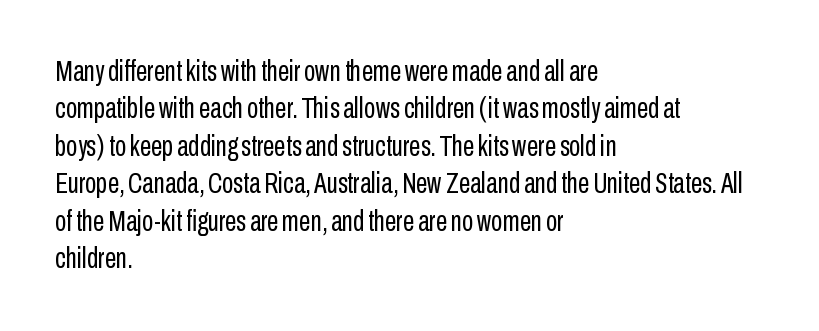
Q: Is the text bold? A: No.
Q: Is the text italic (slanted)? A: No, it is upright.
Q: Is the typeface a serif or a sans-serif typeface? A: Sans-serif.
Q: Is the text underlined? A: No.
Q: How is the paragraph aligned? A: Left-aligned.
Q: Is the spacing between letters normal or unusually wide? A: Normal.
Q: Is the spacing between lines tight, normal or loose? A: Normal.
Q: Width (condensed, normal, or wide)? A: Condensed.
Q: Stroke contrast? A: Low.
Q: x-height? A: Medium.
Q: Monospaced? A: No.
